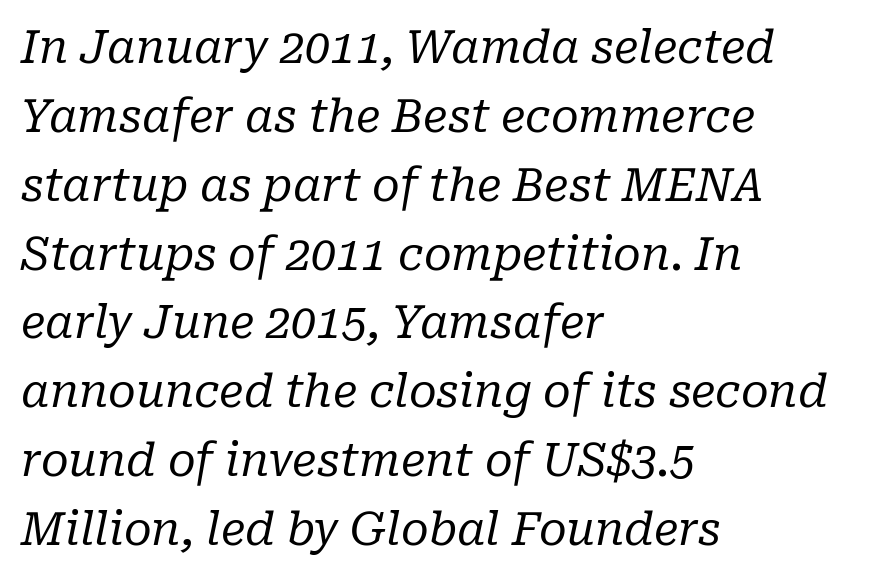
{"serif": "yes", "italic": "yes", "lean": "right", "slant_degrees": 10, "bold": "no", "weight": "regular", "width": "normal", "stroke_contrast": "low", "x_height": "medium", "monospaced": "no", "underline": "no", "align": "left", "line_spacing": "normal", "line_spacing_ratio": 1.53, "letter_spacing": "normal", "letter_spacing_em": 0.0, "glyph_px": 45}
